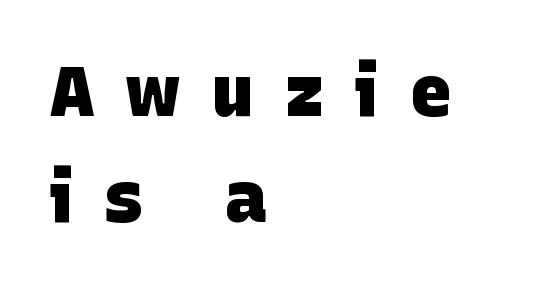
All the whitespace from short lines collects on the right. Is this a sans? Yes — the strokes have no serifs. A typesetter would call this heavily tracked-out type. The space directly below the letters is spotless. A dark, heavy texture on the line: the type is bold.
